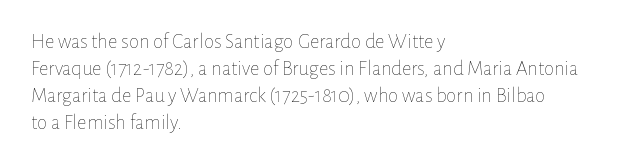
{"italic": "no", "bold": "no", "underline": "no", "align": "left", "line_spacing": "normal", "line_spacing_ratio": 1.28, "letter_spacing": "normal", "letter_spacing_em": 0.0, "glyph_px": 21}
